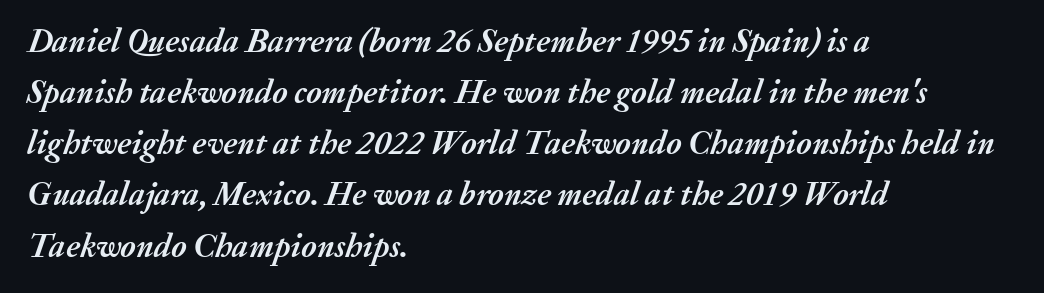
The image shows 33 px semibold type, italic (leaning right); set left-aligned, normal line spacing (1.55x), normal letter spacing, not underlined; medium stroke contrast and a medium x-height.
